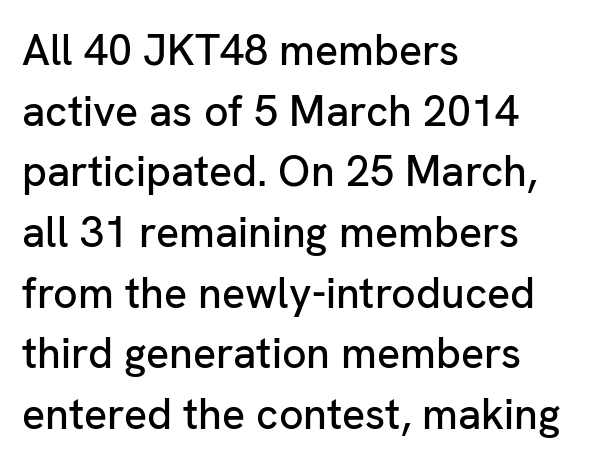
Q: Is the text italic (slanted)? A: No, it is upright.
Q: Is the typeface a serif or a sans-serif typeface? A: Sans-serif.
Q: Is the text underlined? A: No.
Q: How is the paragraph aligned? A: Left-aligned.
Q: Is the spacing between letters normal or unusually wide? A: Normal.
Q: Is the spacing between lines tight, normal or loose? A: Normal.
Q: Width (condensed, normal, or wide)? A: Normal.
Q: Stroke contrast? A: Low.
Q: x-height? A: Medium.
Q: Monospaced? A: No.
